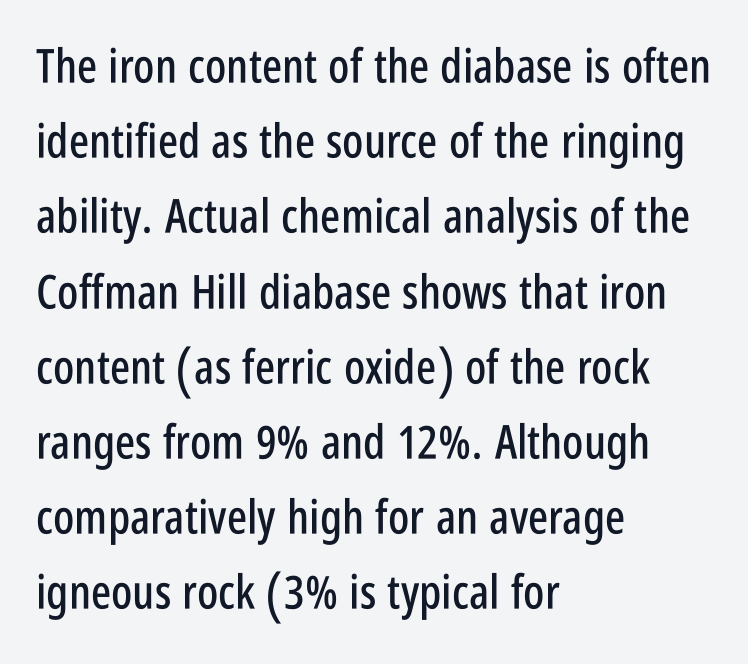
The image shows 47 px condensed sans-serif type, upright; set left-aligned, normal line spacing (1.6x), normal letter spacing, not underlined; low stroke contrast and a large x-height.
